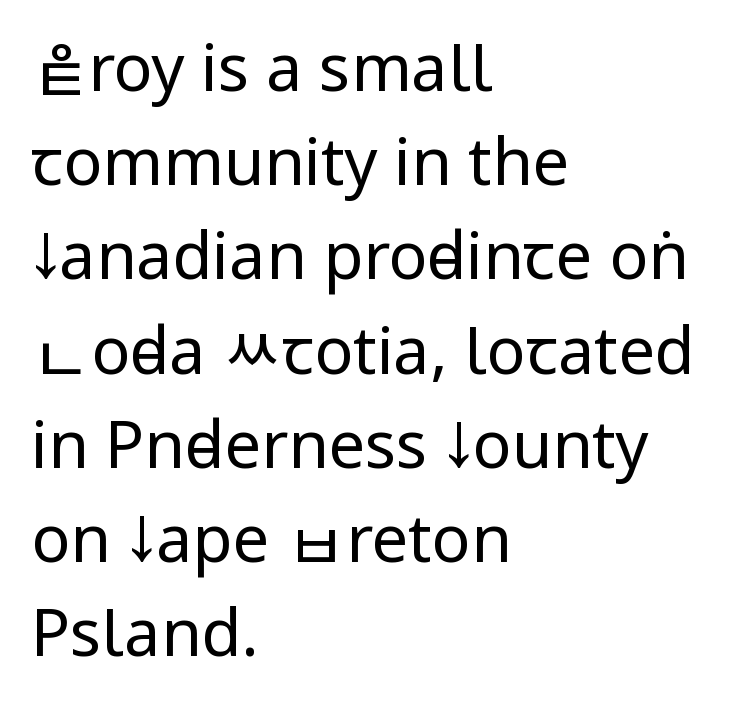
{"serif": "no", "italic": "no", "bold": "no", "weight": "regular", "width": "condensed", "stroke_contrast": "low", "x_height": "large", "monospaced": "no", "underline": "no", "align": "left", "line_spacing": "normal", "line_spacing_ratio": 1.45, "letter_spacing": "normal", "letter_spacing_em": 0.0, "glyph_px": 65}
